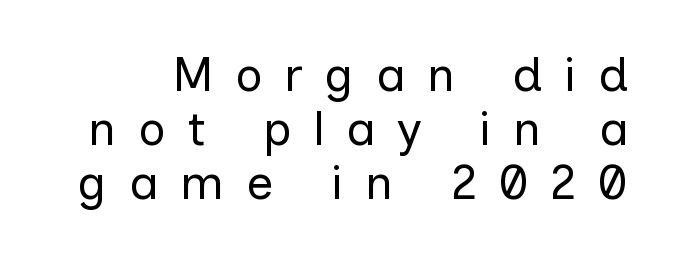
The image shows 48 px regular-weight sans-serif type, upright; set tight line spacing (1.12x), unusually wide letter spacing (+0.45 em), not underlined; low stroke contrast and a medium x-height.
